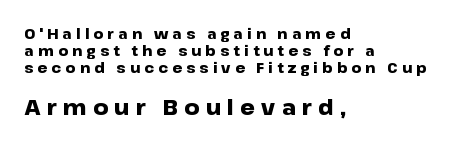
{"italic": "no", "bold": "yes", "underline": "no", "align": "left", "line_spacing_ratio": 1.21, "letter_spacing": "wide", "letter_spacing_em": 0.29, "larger_block": "second", "size_ratio": 1.5, "glyph_px": 21}
